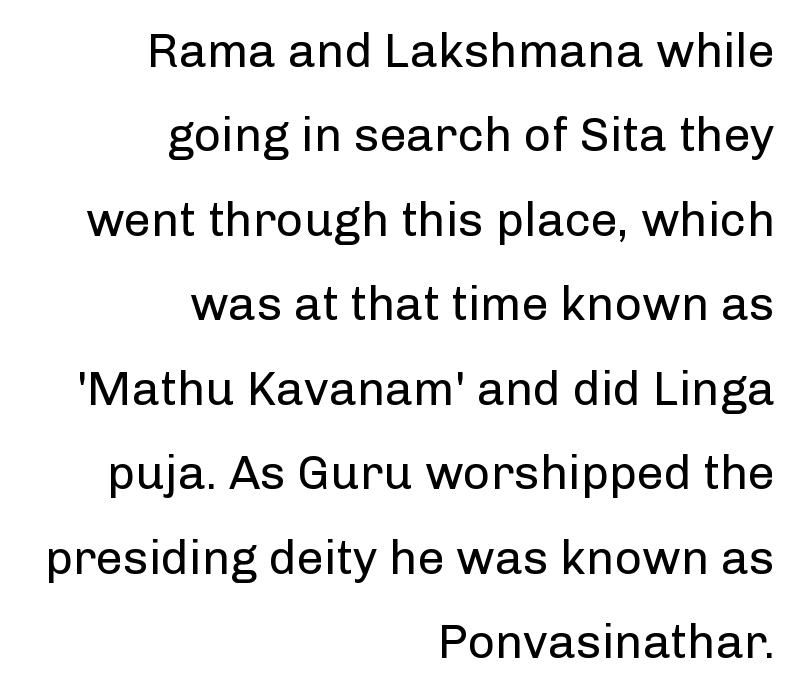
{"serif": "no", "italic": "no", "bold": "no", "weight": "regular", "width": "normal", "stroke_contrast": "low", "x_height": "medium", "monospaced": "no", "underline": "no", "align": "right", "line_spacing_ratio": 1.76, "letter_spacing": "normal", "letter_spacing_em": 0.0, "glyph_px": 48}
